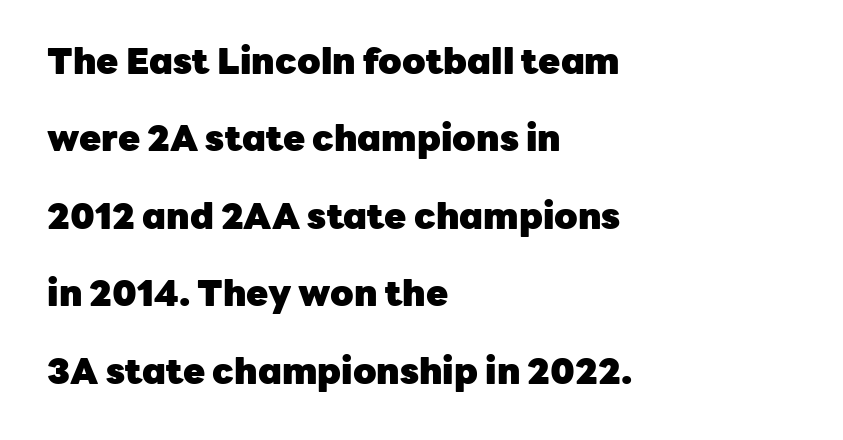
Line beginnings align vertically; line endings do not. Clear beneath every line of the passage. What kind of face is this? One without serifs — a sans. Bold? Absolutely — the strokes are thick and heavy. You could not count columns in this text — the font is proportionally spaced.
